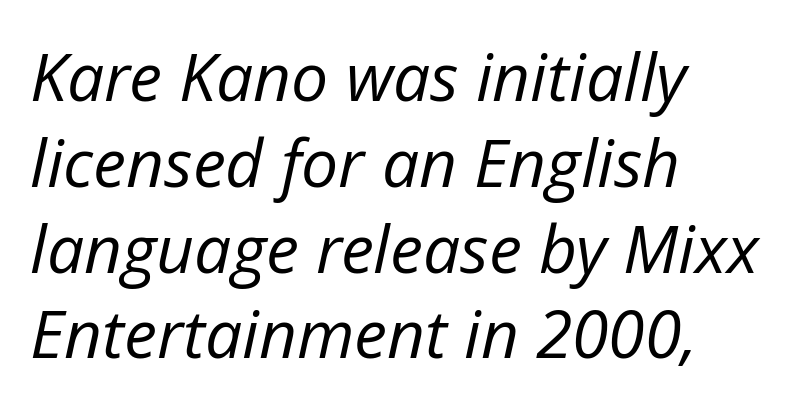
Compared with typical paragraphs, the rows here are spaced about the same. Nothing heavy about these letters — not bold at all. There is no visible air inserted between adjacent glyphs. Characters are canted at an angle relative to the baseline's perpendicular.
